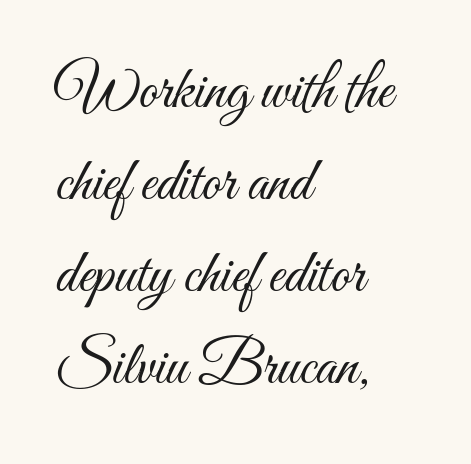
{"bold": "no", "weight": "light", "width": "condensed", "stroke_contrast": "medium", "x_height": "small", "monospaced": "no", "underline": "no", "align": "left", "line_spacing": "normal", "line_spacing_ratio": 1.51, "letter_spacing": "normal", "letter_spacing_em": 0.0, "glyph_px": 61}
